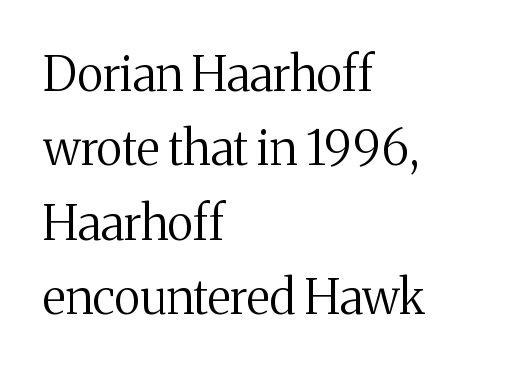
The text block is weighted toward the left margin, trailing off unevenly rightward. Is the letter spacing exaggerated? No — it looks like the ordinary default. Notice how descenders clear the ascenders below comfortably — that's standard leading. Italic? Not at all — the glyphs are vertical. The face looks like a standard text weight, possibly lighter. Serifs: yes, visible at the terminals of the letterforms.
